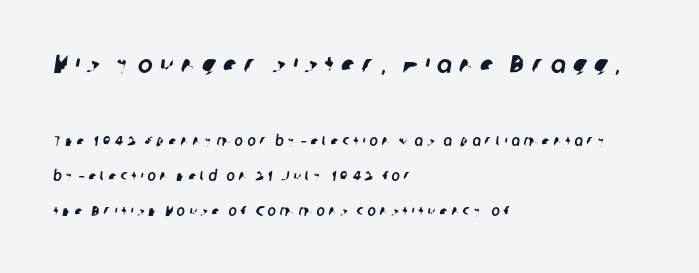
{"underline": "no", "align": "left", "line_spacing": "loose", "line_spacing_ratio": 2.49, "letter_spacing": "wide", "letter_spacing_em": 0.28, "larger_block": "first", "size_ratio": 1.79, "glyph_px": 25}
